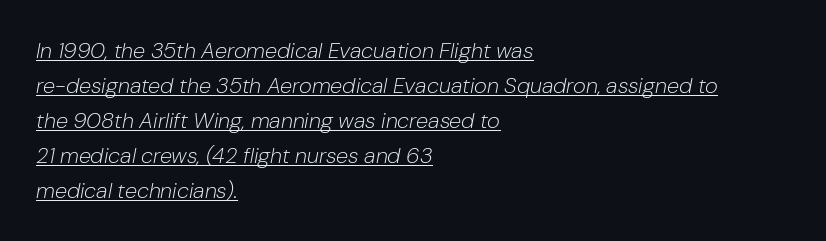
Q: Is the text bold? A: No.
Q: Is the text italic (slanted)? A: Yes, it leans right by about 10 degrees.
Q: Is the text underlined? A: Yes.
Q: How is the paragraph aligned? A: Left-aligned.
Q: Is the spacing between letters normal or unusually wide? A: Normal.
Q: Is the spacing between lines tight, normal or loose? A: Normal.
